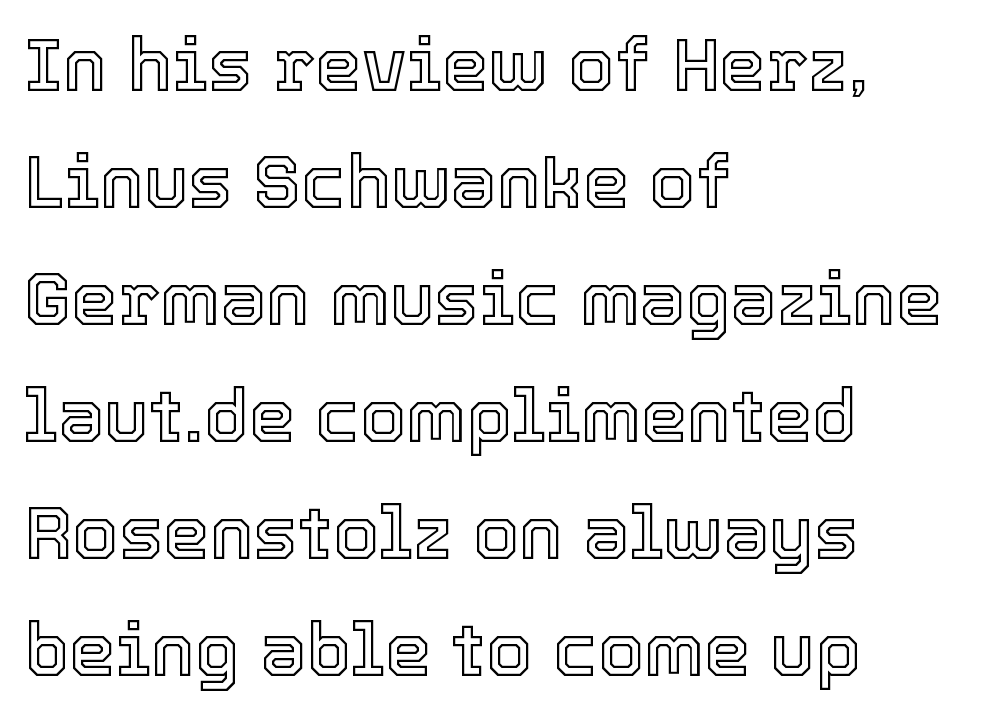
A typesetter would mark this as roman, not italic. The block of text has a typical density, with ordinary space between rows. The rendering uses natural spacing where letterforms have individual widths. One-word summary of the alignment: left. The passage shown is not underscored anywhere. The tracking reads as untouched default to a designer's eye.
